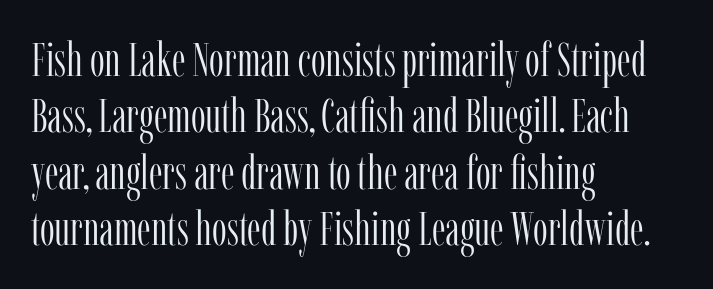
Q: Is the text bold? A: No.
Q: Is the text italic (slanted)? A: No, it is upright.
Q: Is the typeface a serif or a sans-serif typeface? A: Serif.
Q: Is the text underlined? A: No.
Q: How is the paragraph aligned? A: Left-aligned.
Q: Is the spacing between letters normal or unusually wide? A: Normal.
Q: Width (condensed, normal, or wide)? A: Condensed.
Q: Stroke contrast? A: Low.
Q: x-height? A: Medium.
Q: Monospaced? A: No.
